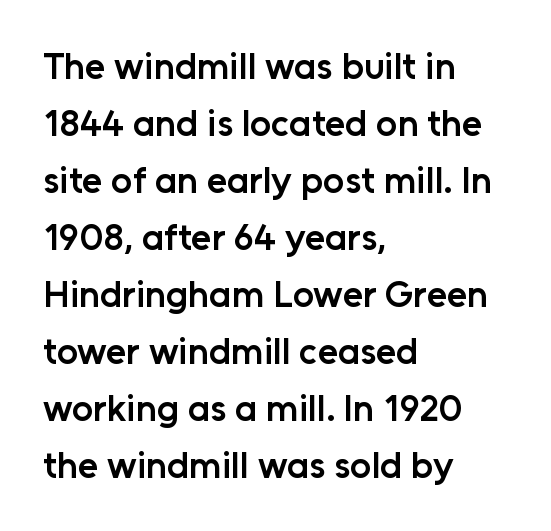
The image shows 37 px semibold sans-serif type, upright; set left-aligned, normal line spacing (1.54x), normal letter spacing, not underlined; low stroke contrast and a medium x-height.
